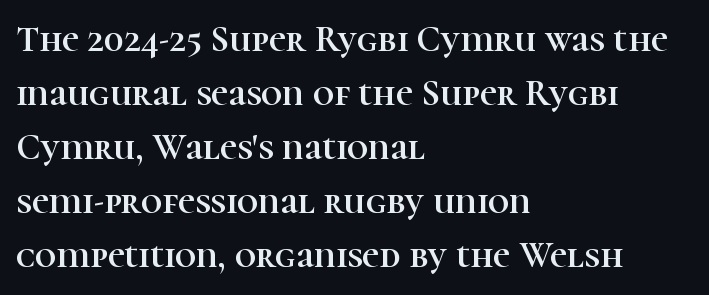
{"serif": "yes", "italic": "no", "width": "normal", "stroke_contrast": "high", "x_height": "medium", "monospaced": "no", "underline": "no", "align": "left", "line_spacing": "normal", "line_spacing_ratio": 1.46, "letter_spacing": "normal", "letter_spacing_em": 0.0, "glyph_px": 37}
